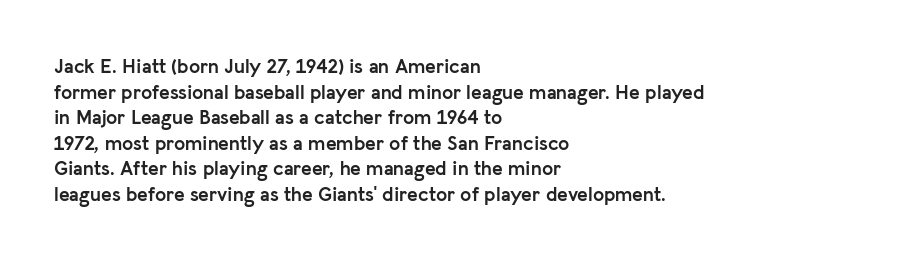
The image shows 20 px bold type, upright; set left-aligned, normal line spacing (1.28x), normal letter spacing, not underlined.
